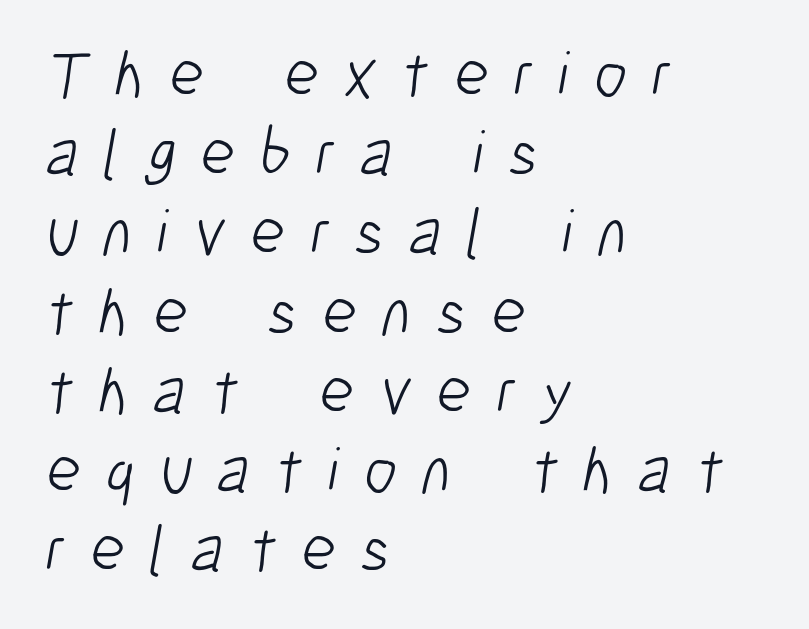
How are the letters spaced? Widely, with obvious added tracking. Classification — sans serif. Note the varied advance widths — an 'i' is clearly narrower than an 'm'. Glance below the letters and you will spot only blank space. The setting favours the left margin, as ordinary paragraphs usually do. Caption: face not bold, strokes unweighted.
